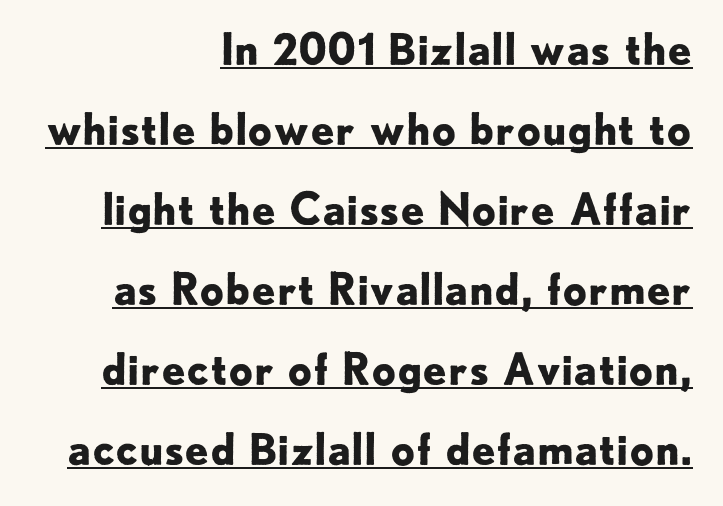
The image shows 43 px bold sans-serif type, upright; set right-aligned, line spacing 1.86x, normal letter spacing, underlined; low stroke contrast and a small x-height.
